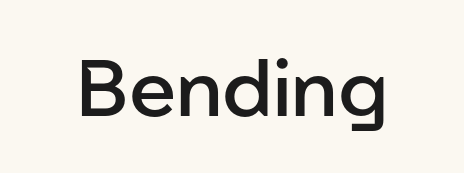
No extra tracking has been applied to these lines. To sum up the face: it is a sans, with no serifs. The axis of the letterforms is exactly vertical. Strokes here are thickened, but only to semibold level.
